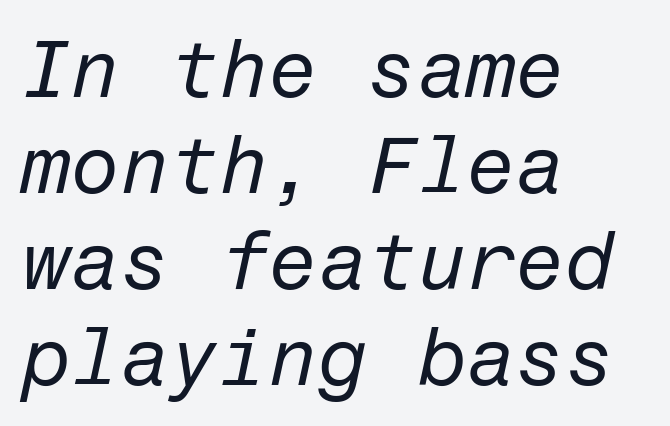
{"italic": "yes", "lean": "right", "slant_degrees": 12, "bold": "no", "weight": "regular", "width": "normal", "stroke_contrast": "low", "x_height": "medium", "underline": "no", "align": "left", "line_spacing_ratio": 1.2, "letter_spacing": "normal", "letter_spacing_em": 0.0, "glyph_px": 80}
